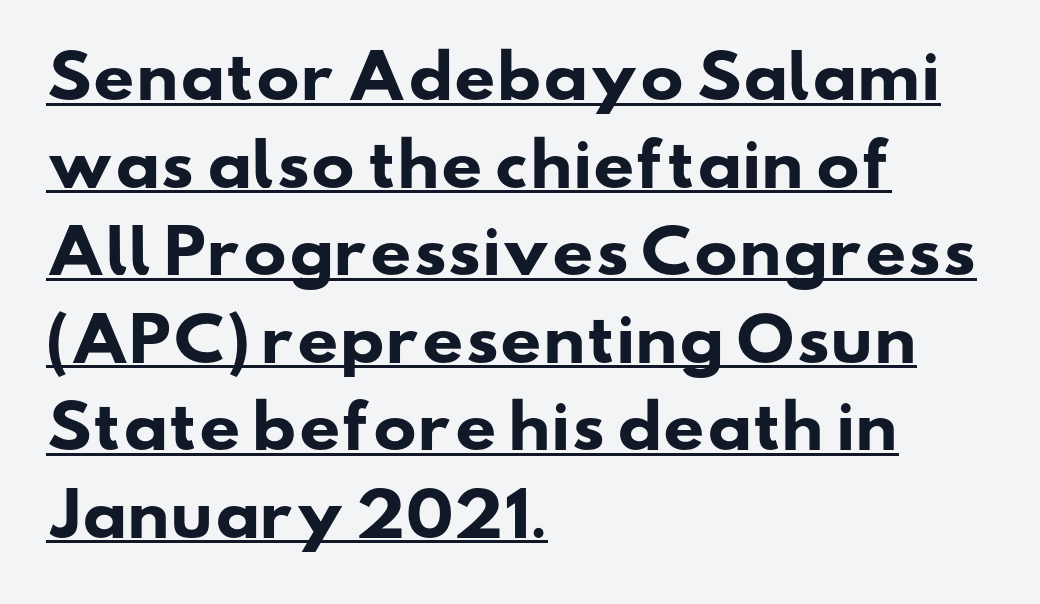
The image shows 58 px heavy, wide sans-serif type; set left-aligned, normal line spacing (1.51x), normal letter spacing, underlined; low stroke contrast and a small x-height.
